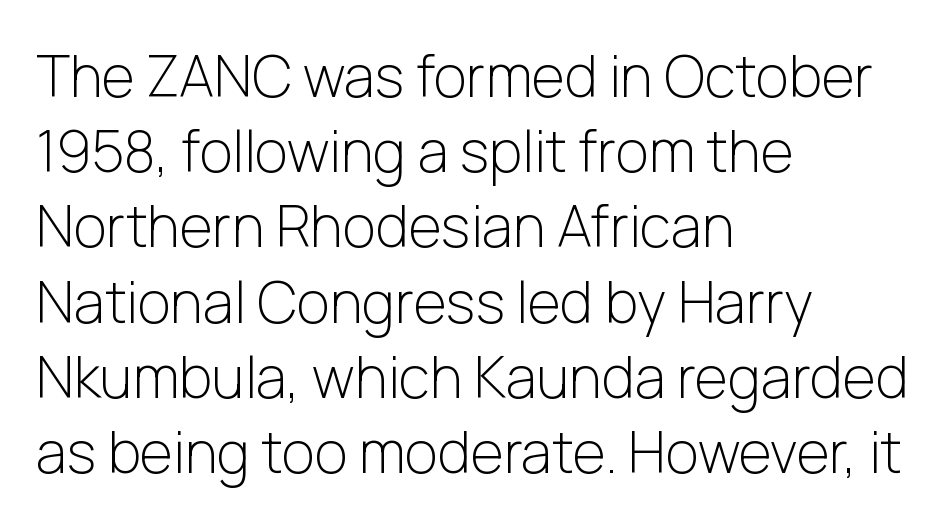
The glyphs in this specimen are sans serif. Characters remain perfectly vertical along every line. Rows of type keep a routine distance in the vertical direction. The passage shown is typed in a proportional face where columns would drift. The typeface has the unassuming heft of standard copy or less.
